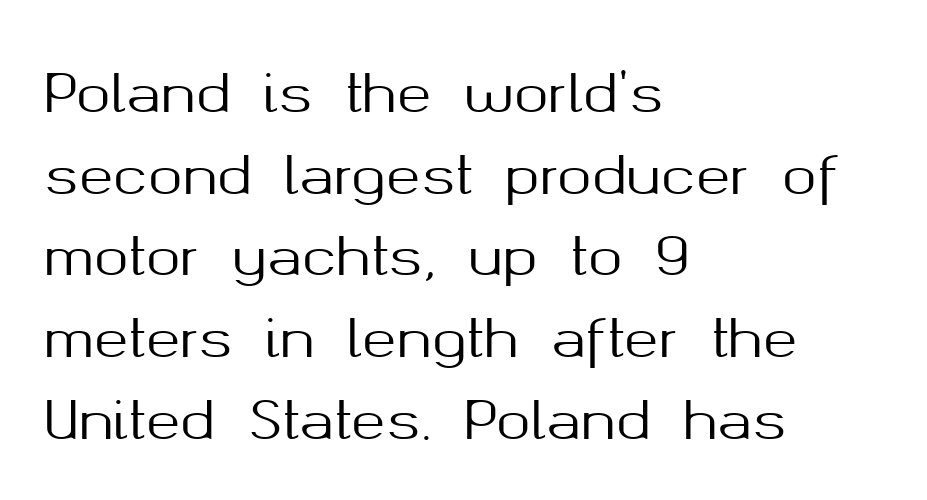
Q: Is the text italic (slanted)? A: No, it is upright.
Q: Is the typeface a serif or a sans-serif typeface? A: Sans-serif.
Q: Is the text underlined? A: No.
Q: How is the paragraph aligned? A: Left-aligned.
Q: Is the spacing between letters normal or unusually wide? A: Normal.
Q: Is the spacing between lines tight, normal or loose? A: Normal.
Q: Width (condensed, normal, or wide)? A: Normal.
Q: Stroke contrast? A: Medium.
Q: x-height? A: Medium.
Q: Monospaced? A: No.
